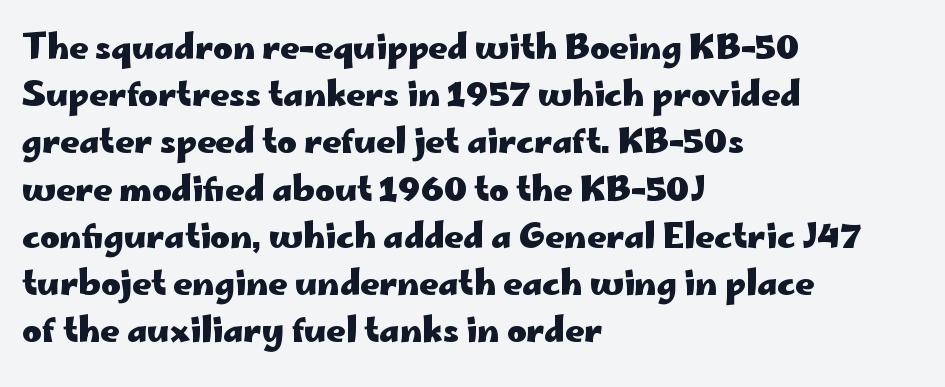
Varying glyph widths throughout — classic text-font behaviour. Strong, thick strokes mark this as bold type. Each word holds together tightly as a unit, with standard inter-letter gaps. Whoever set this chose a conventional vertical rhythm. Left-aligned paragraph, ragged on the right.
